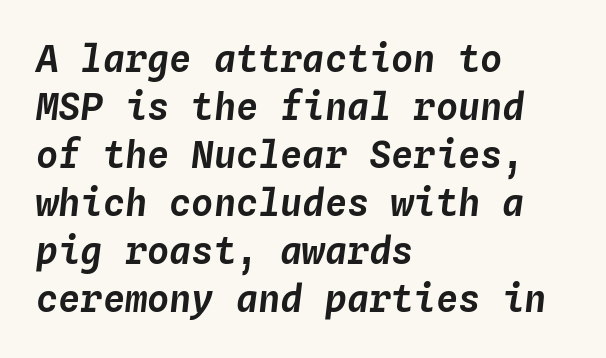
Only glyphs here, with clear space below each row. Looking at the ascenders, they clearly lean. The tracking reads as untouched default to a designer's eye. The rendering uses a moderate line-height, typical for paragraphs. A student would call this left alignment; a typographer would say flush left, rag right. Is this a fixed-width face? Yes — each glyph sits in an identical cell.
